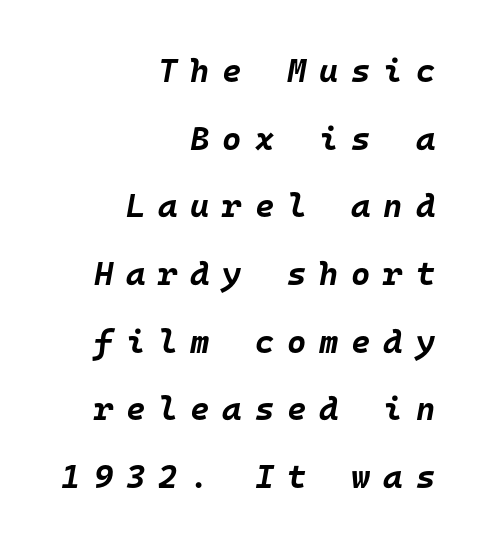
{"italic": "yes", "lean": "right", "slant_degrees": 10, "bold": "yes", "weight": "bold", "width": "normal", "stroke_contrast": "low", "x_height": "large", "monospaced": "yes", "underline": "no", "align": "right", "line_spacing": "loose", "line_spacing_ratio": 2.05, "letter_spacing": "wide", "letter_spacing_em": 0.39, "glyph_px": 33}
